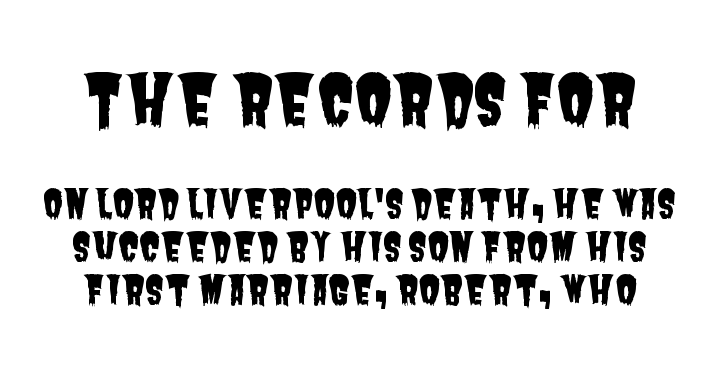
Q: Is the typeface a serif or a sans-serif typeface? A: Sans-serif.
Q: Is the text underlined? A: No.
Q: Is the spacing between letters normal or unusually wide? A: Normal.
Q: Is the spacing between lines tight, normal or loose? A: Tight.
Q: Which block of text is set in a larger size, the first (top) or the second (bottom)? A: The first (top) one.
Q: Width (condensed, normal, or wide)? A: Condensed.
Q: Stroke contrast? A: Low.
Q: x-height? A: Large.
Q: Monospaced? A: No.
